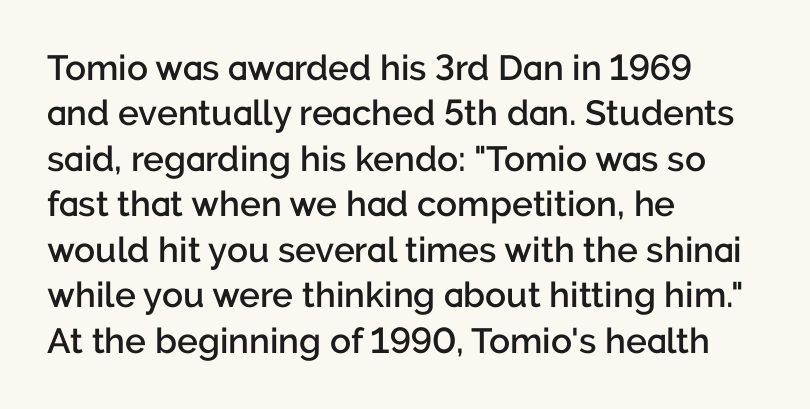
The axis of the letterforms is exactly vertical. Honestly, the row spacing looks completely unremarkable. In terms of letterspacing, this is plain default setting. As a designer I'd log this as weight 600, semibold. The text was rendered using a sans face with plain stroke endings. The text block is weighted toward the left margin, trailing off unevenly rightward.
